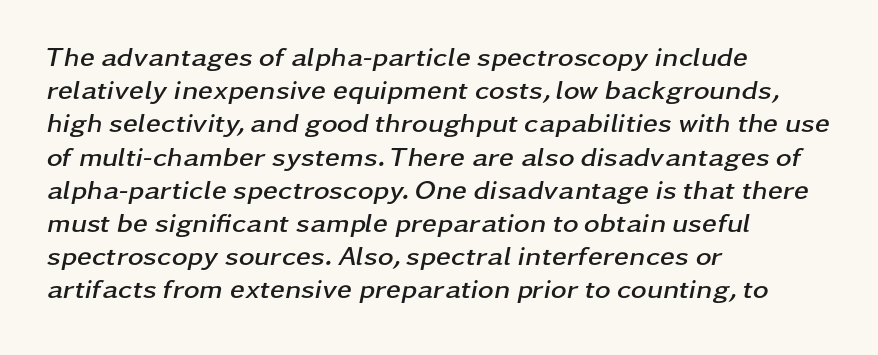
Italic: yes, the glyphs are oblique. Beneath every word, the page is bare. The compositor pushed each line to the left boundary. Typographic density is high because the face is bold.
